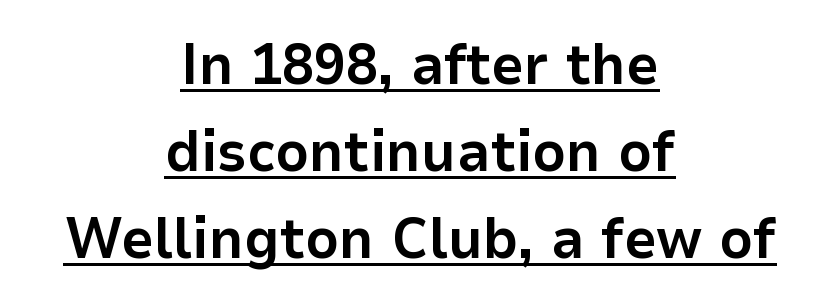
The image shows 58 px bold sans-serif type, upright; set centered, normal line spacing (1.5x), normal letter spacing, underlined; low stroke contrast and a medium x-height.
